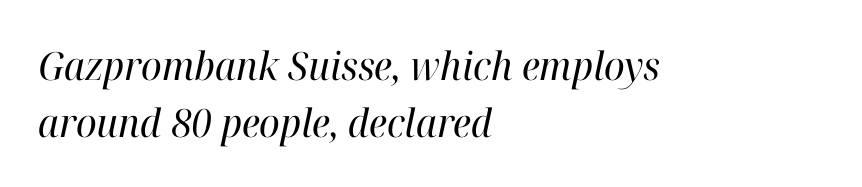
The image shows 39 px regular-weight serif type, italic (leaning right); set left-aligned, normal line spacing (1.45x), normal letter spacing, not underlined; high stroke contrast and a medium x-height.
